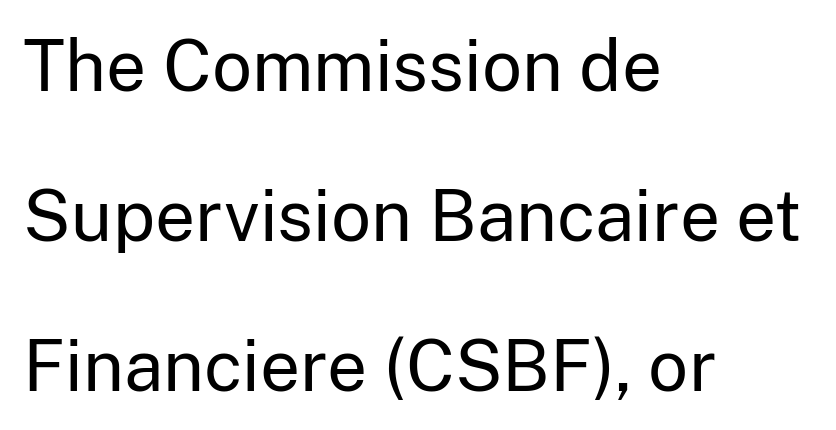
How would I describe the line gaps? Wide and relaxed. Compared with typical body copy, the letter spacing here is the same. A typesetter would call this proportional, since set widths differ per character. Ascenders rise straight up at ninety degrees.
